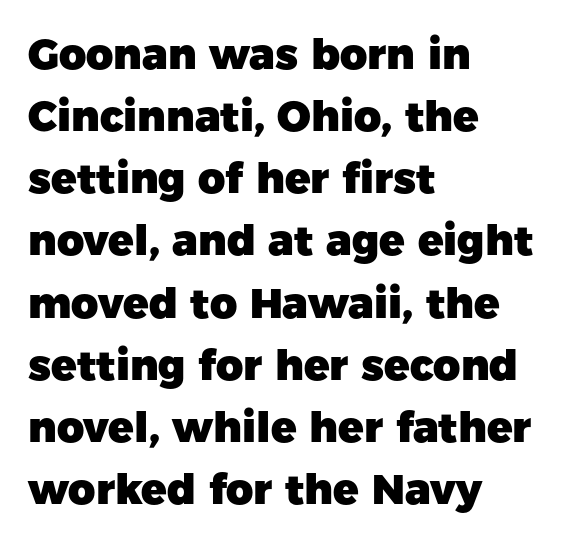
Q: Is the text bold? A: Yes.
Q: Is the text italic (slanted)? A: No, it is upright.
Q: Is the typeface a serif or a sans-serif typeface? A: Sans-serif.
Q: Is the text underlined? A: No.
Q: How is the paragraph aligned? A: Left-aligned.
Q: Is the spacing between letters normal or unusually wide? A: Normal.
Q: Is the spacing between lines tight, normal or loose? A: Normal.
Q: Width (condensed, normal, or wide)? A: Normal.
Q: Stroke contrast? A: Low.
Q: x-height? A: Medium.
Q: Monospaced? A: No.
